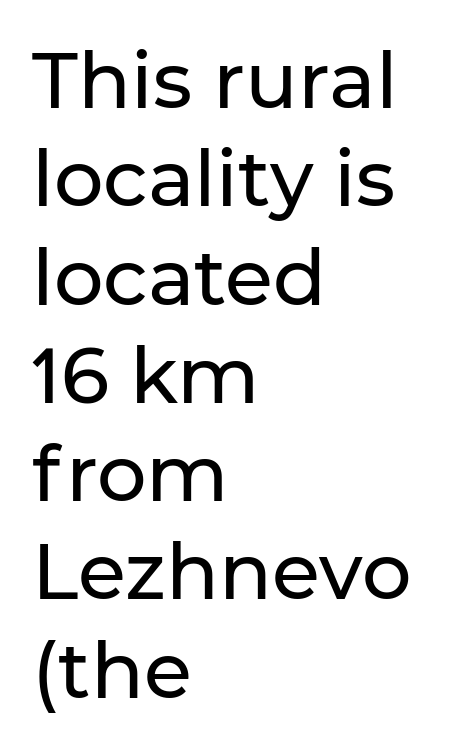
These lines stack with their left ends in a neat column. Regular leading. Students, note that the glyphs here touch the page at normal intervals. Notice how the stems are strictly vertical — no italics here.
